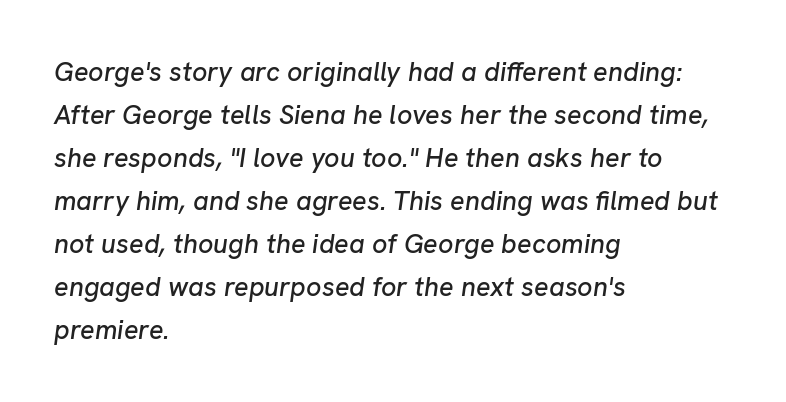
The image shows 27 px text type, italic (leaning right); set left-aligned, normal line spacing (1.59x), normal letter spacing, not underlined.
